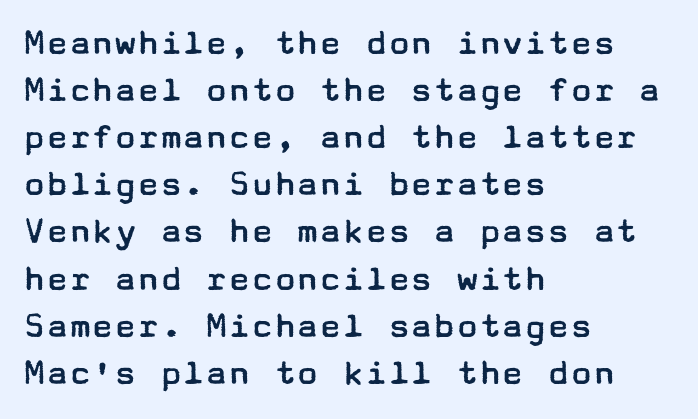
Q: Is the text bold? A: No.
Q: Is the text italic (slanted)? A: No, it is upright.
Q: Is the typeface a serif or a sans-serif typeface? A: Sans-serif.
Q: Is the text underlined? A: No.
Q: How is the paragraph aligned? A: Left-aligned.
Q: Is the spacing between letters normal or unusually wide? A: Normal.
Q: Width (condensed, normal, or wide)? A: Wide.
Q: Stroke contrast? A: Low.
Q: x-height? A: Medium.
